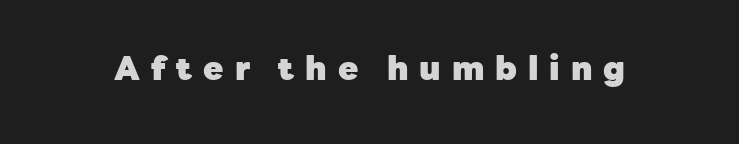
Is the type bold? Yes — the strokes are clearly thick and heavy. No italicization has been applied; the sample stays upright. Grotesque or geometric, the face here clearly has no serifs. Each word looks stretched out because of the extra space between its letters.
